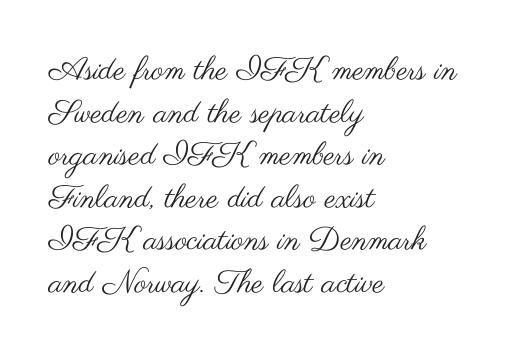
{"serif": "no", "bold": "no", "weight": "regular", "width": "wide", "stroke_contrast": "medium", "x_height": "small", "monospaced": "no", "underline": "no", "align": "left", "line_spacing": "normal", "line_spacing_ratio": 1.33, "letter_spacing": "normal", "letter_spacing_em": 0.0, "glyph_px": 32}
